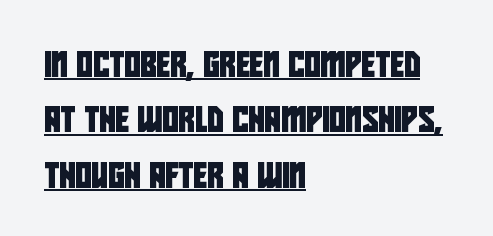
Q: Is the text underlined? A: Yes.
Q: How is the paragraph aligned? A: Left-aligned.
Q: Is the spacing between letters normal or unusually wide? A: Normal.
Q: Is the spacing between lines tight, normal or loose? A: Loose.
